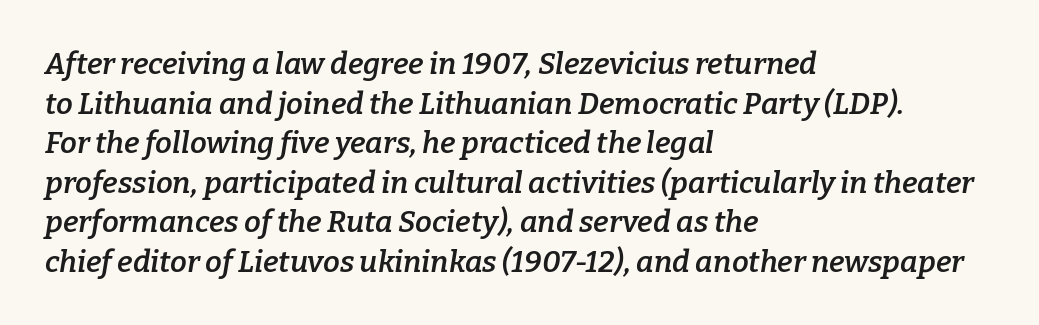
The image shows 30 px semibold serif type, italic (leaning right); set left-aligned, normal line spacing (1.32x), normal letter spacing, not underlined; low stroke contrast and a medium x-height.
